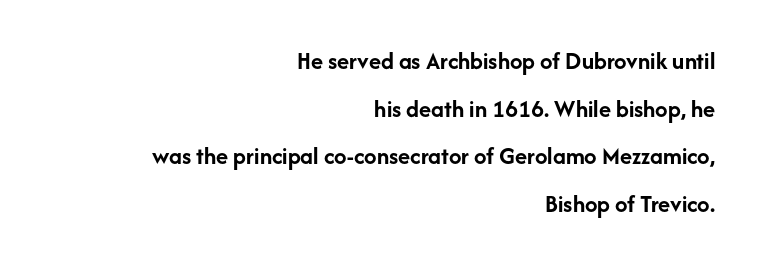
{"italic": "no", "bold": "yes", "underline": "no", "align": "right", "line_spacing": "loose", "line_spacing_ratio": 1.91, "letter_spacing": "normal", "letter_spacing_em": 0.0, "glyph_px": 25}
